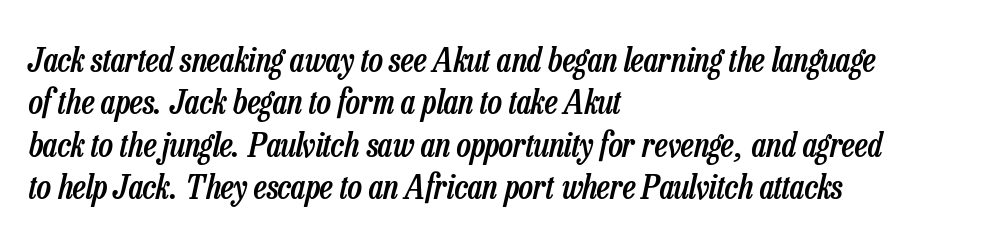
{"italic": "yes", "lean": "right", "slant_degrees": 13, "bold": "semi", "weight": "semibold", "width": "condensed", "stroke_contrast": "low", "x_height": "medium", "monospaced": "no", "underline": "no", "align": "left", "line_spacing": "normal", "line_spacing_ratio": 1.25, "letter_spacing": "normal", "letter_spacing_em": 0.0, "glyph_px": 34}
